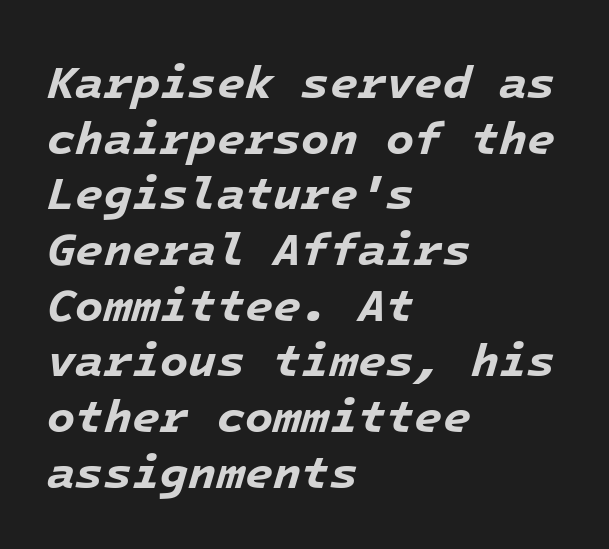
Q: Is the text bold? A: Yes.
Q: Is the text italic (slanted)? A: Yes, it leans right by about 16 degrees.
Q: Is the text underlined? A: No.
Q: How is the paragraph aligned? A: Left-aligned.
Q: Is the spacing between letters normal or unusually wide? A: Normal.
Q: Width (condensed, normal, or wide)? A: Normal.
Q: Stroke contrast? A: Low.
Q: x-height? A: Medium.
Q: Monospaced? A: Yes.
